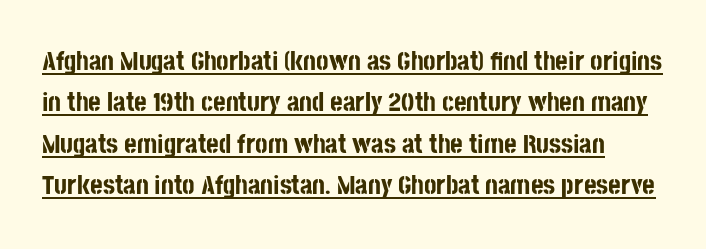
The image shows 27 px bold type, upright; set normal line spacing (1.53x), normal letter spacing, underlined.
